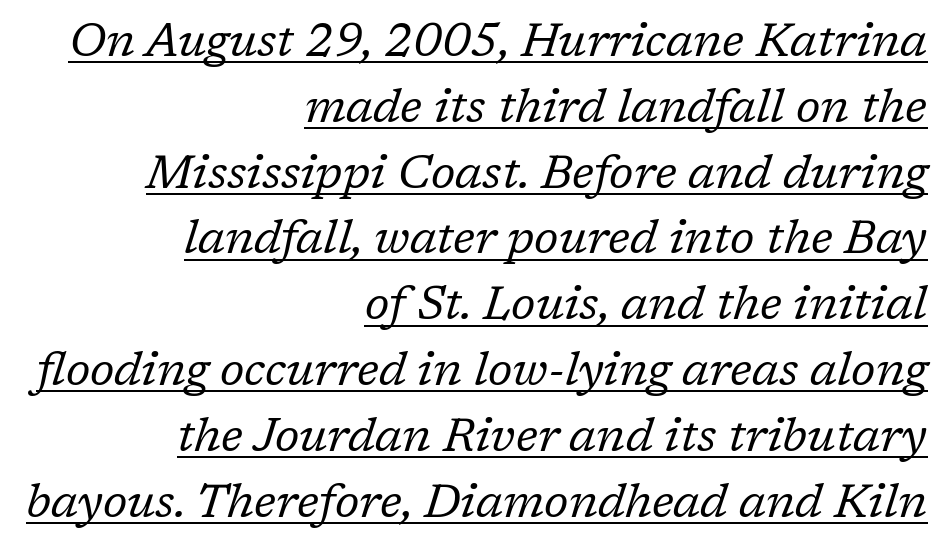
Q: Is the text bold? A: No.
Q: Is the text italic (slanted)? A: Yes, it leans right by about 17 degrees.
Q: Is the typeface a serif or a sans-serif typeface? A: Serif.
Q: Is the text underlined? A: Yes.
Q: How is the paragraph aligned? A: Right-aligned.
Q: Is the spacing between letters normal or unusually wide? A: Normal.
Q: Is the spacing between lines tight, normal or loose? A: Normal.
Q: Width (condensed, normal, or wide)? A: Normal.
Q: Stroke contrast? A: Low.
Q: x-height? A: Medium.
Q: Monospaced? A: No.
